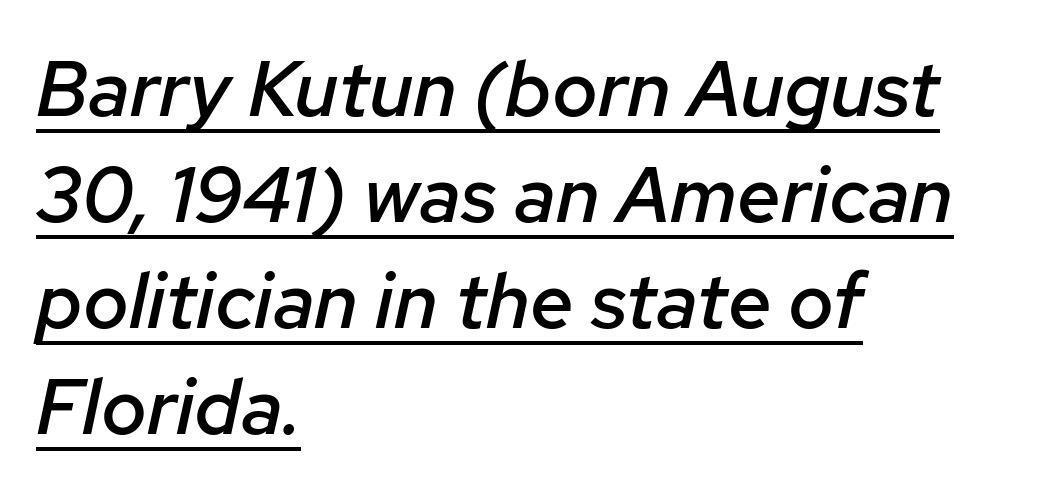
The image shows 78 px semibold type, italic (leaning right); set left-aligned, normal line spacing (1.36x), normal letter spacing, underlined; low stroke contrast and a medium x-height.
